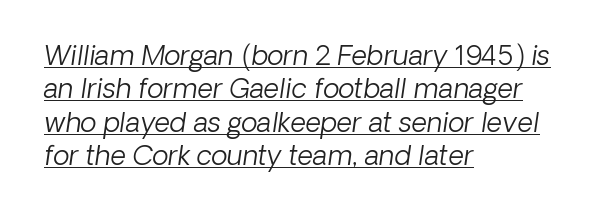
{"italic": "yes", "lean": "right", "slant_degrees": 8, "bold": "no", "underline": "yes", "align": "left", "line_spacing_ratio": 1.24, "letter_spacing": "normal", "letter_spacing_em": 0.0, "glyph_px": 27}
